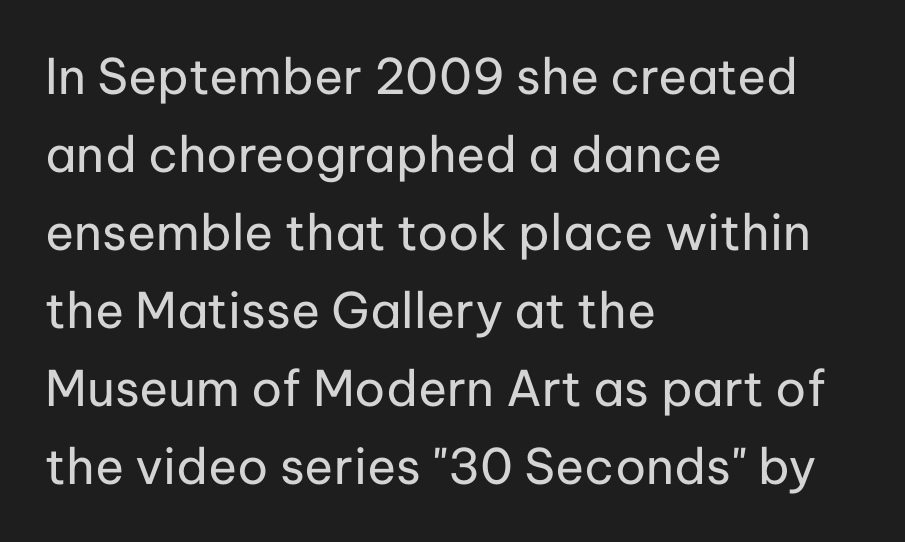
Q: Is the text bold? A: No.
Q: Is the text italic (slanted)? A: No, it is upright.
Q: Is the typeface a serif or a sans-serif typeface? A: Sans-serif.
Q: Is the text underlined? A: No.
Q: How is the paragraph aligned? A: Left-aligned.
Q: Is the spacing between letters normal or unusually wide? A: Normal.
Q: Is the spacing between lines tight, normal or loose? A: Normal.
Q: Width (condensed, normal, or wide)? A: Normal.
Q: Stroke contrast? A: Low.
Q: x-height? A: Medium.
Q: Monospaced? A: No.
